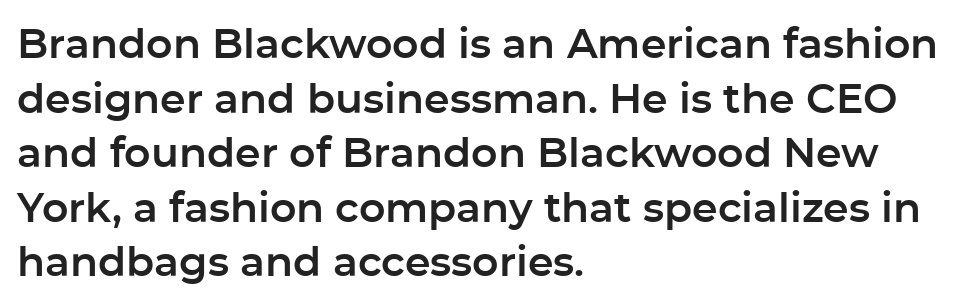
The image shows 41 px sans-serif type, upright; set left-aligned, normal line spacing (1.33x), normal letter spacing, not underlined; low stroke contrast and a medium x-height.
